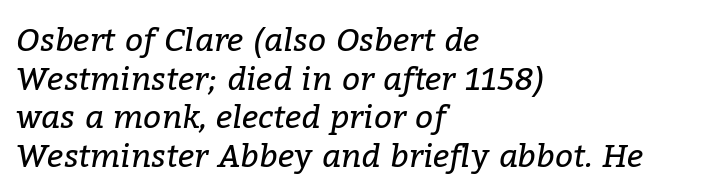
The image shows 32 px regular-weight serif type, italic (leaning right); set left-aligned, line spacing 1.21x, normal letter spacing, not underlined; low stroke contrast and a medium x-height.
